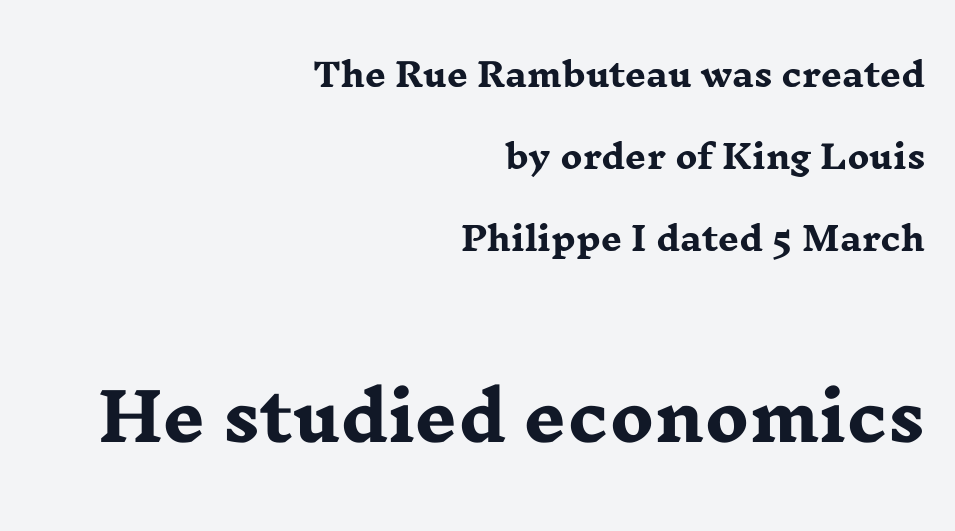
The image shows 66 px heavy, wide serif type, upright; set right-aligned, loose line spacing (2.49x), normal letter spacing, not underlined; the second (bottom) block is 2.0x larger; low stroke contrast and a medium x-height.
